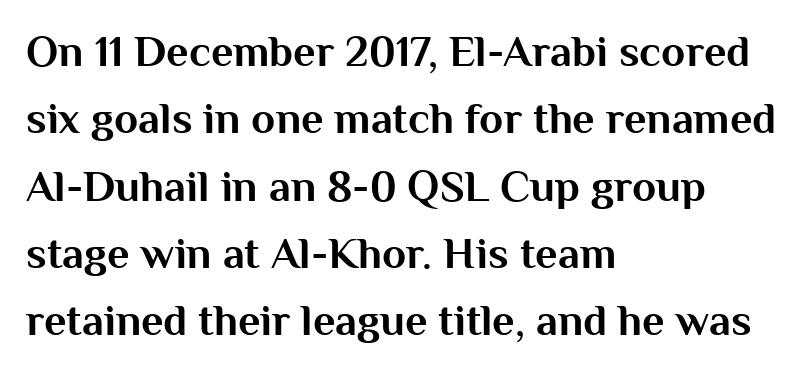
This sample uses an upright cut, with every glyph sitting square on the baseline. You could not count columns in this text — the font is proportionally spaced. In CSS terms this would be text-align: left. Rows of type keep a routine distance in the vertical direction.
